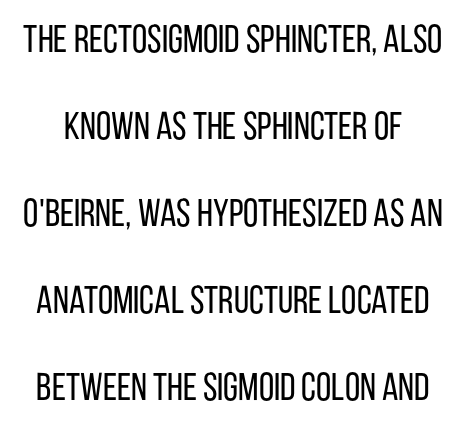
Q: Is the text bold? A: No.
Q: Is the text italic (slanted)? A: No, it is upright.
Q: Is the typeface a serif or a sans-serif typeface? A: Sans-serif.
Q: Is the text underlined? A: No.
Q: Is the spacing between letters normal or unusually wide? A: Normal.
Q: Is the spacing between lines tight, normal or loose? A: Loose.
Q: Width (condensed, normal, or wide)? A: Condensed.
Q: Stroke contrast? A: Low.
Q: x-height? A: Large.
Q: Monospaced? A: No.
